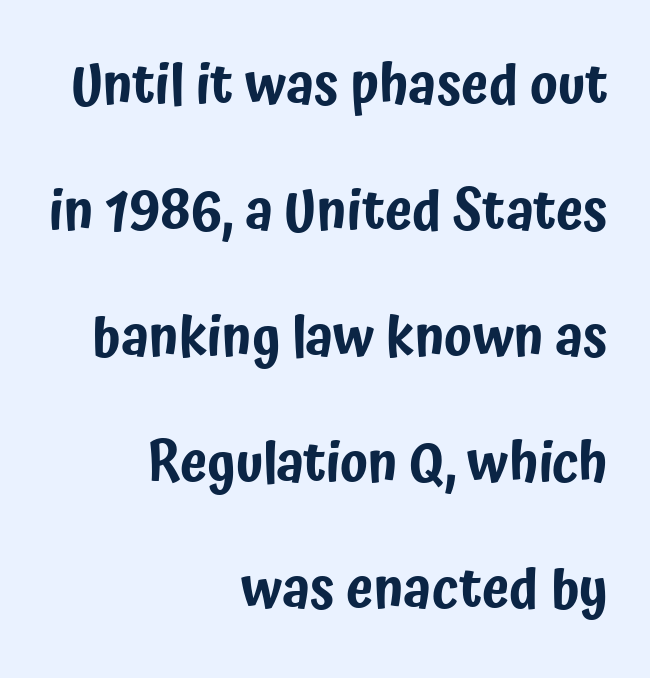
The image shows 55 px condensed sans-serif type, upright; set right-aligned, loose line spacing (2.29x), normal letter spacing, not underlined; low stroke contrast and a medium x-height.
